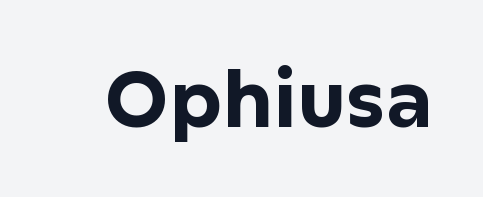
The type sits square on the baseline with zero lean. The letters advance in unequal steps, a hallmark of proportional type. A full-strength bold gives these letters their thick strokes. Serif or sans? Sans — the stroke terminals are bare. Look at the tracking — it's just the regular setting, nothing added. Each row of text sits above clean, open space.
